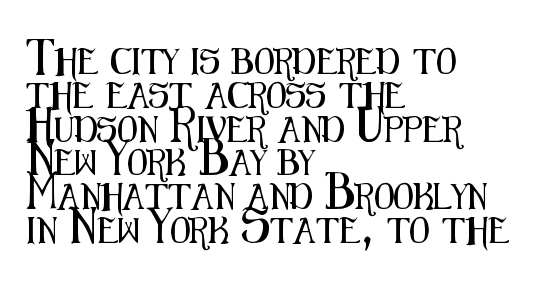
The ragged edge is on the right, which tells us the setting is flush left. How would I describe the line gaps? Plain and ordinary. This is the regular roman posture of the typeface. Only glyphs here, with clear space below each row.
